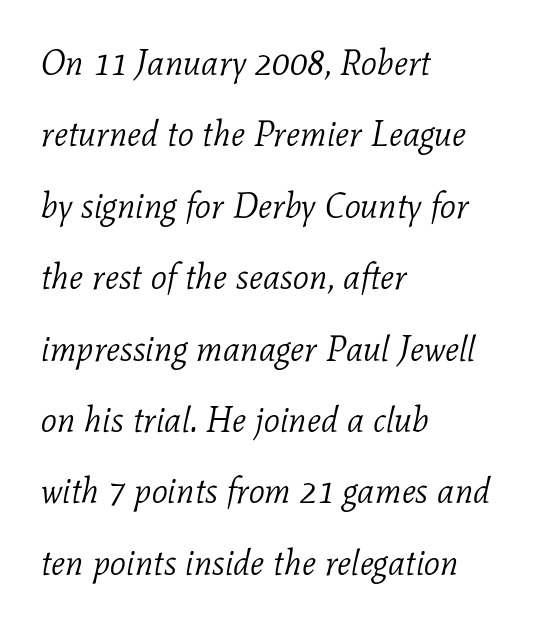
Here the designer chose a conventional face with non-uniform glyph widths. Glance below the letters and you will spot only blank space. The space between consecutive lines is lavish. Little horizontal feet cap the strokes, marking this as serif type.
